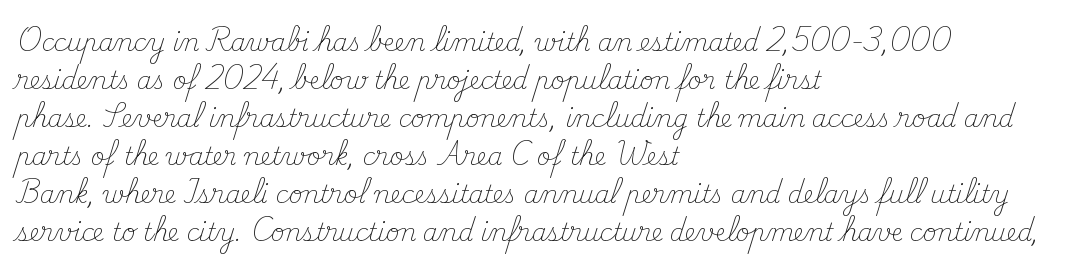
The image shows 24 px text type; set left-aligned, normal line spacing (1.58x), normal letter spacing, not underlined.
